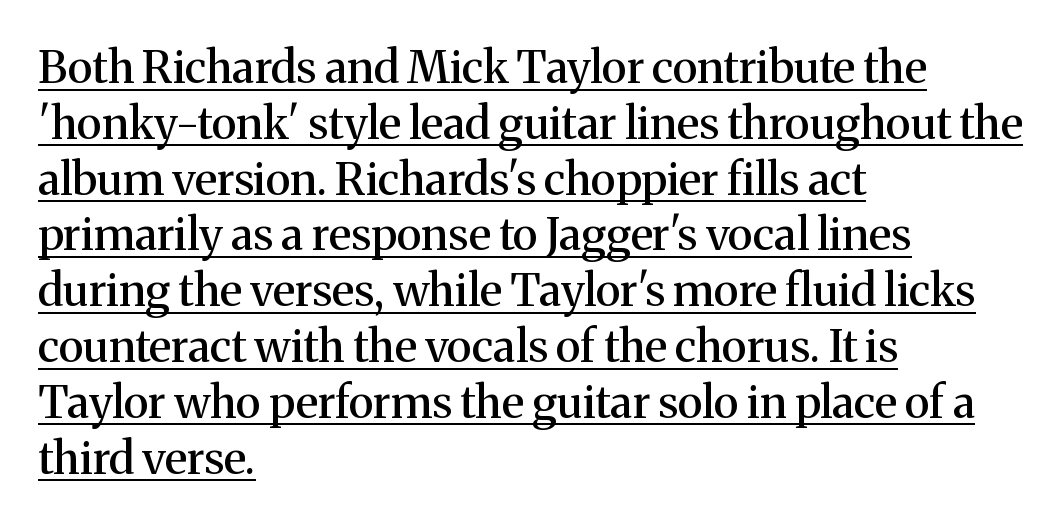
Q: Is the text italic (slanted)? A: No, it is upright.
Q: Is the typeface a serif or a sans-serif typeface? A: Serif.
Q: Is the text underlined? A: Yes.
Q: How is the paragraph aligned? A: Left-aligned.
Q: Is the spacing between letters normal or unusually wide? A: Normal.
Q: Width (condensed, normal, or wide)? A: Normal.
Q: Stroke contrast? A: Medium.
Q: x-height? A: Medium.
Q: Monospaced? A: No.
